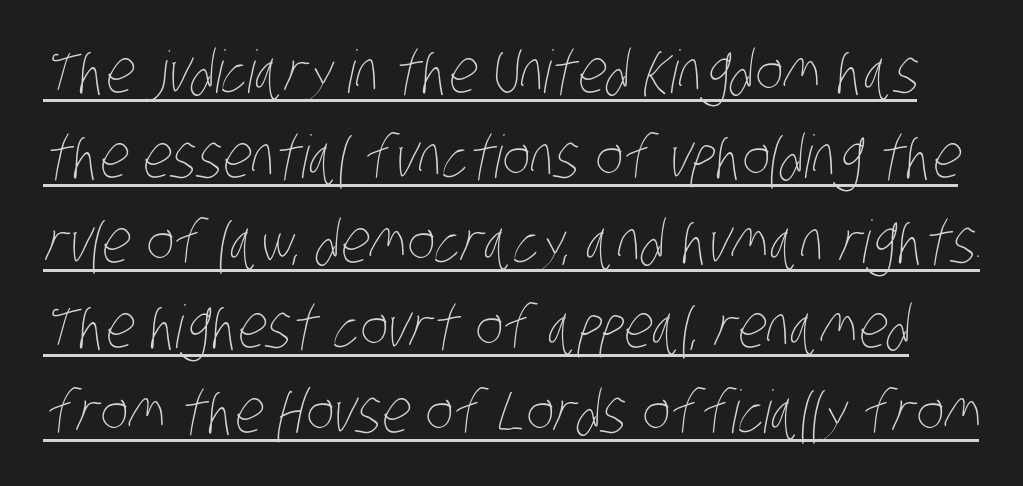
Spacing verdict: proportional, widths tailored to each character. No extra tracking has been applied to these lines. The rows are spaced the way most documents space them. A continuous stroke trails under the words, as in a hyperlink.
